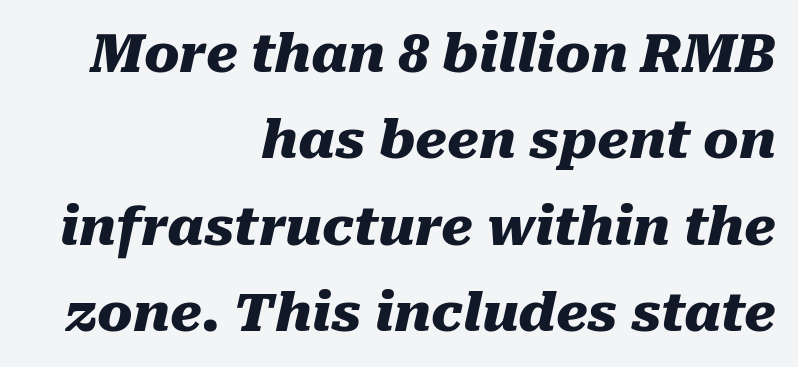
Weight: bold. The horizontal fit of the characters is conventional and even. Characters are canted at an angle relative to the baseline's perpendicular. Plain, unruled lines of type. Notice how the passage keeps a crisp vertical edge on the right only. These lines are rendered in a variable-pitch font.
